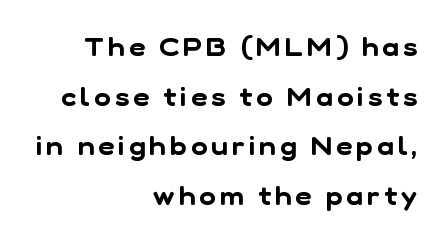
Q: Is the text underlined? A: No.
Q: How is the paragraph aligned? A: Right-aligned.
Q: Is the spacing between lines tight, normal or loose? A: Loose.
